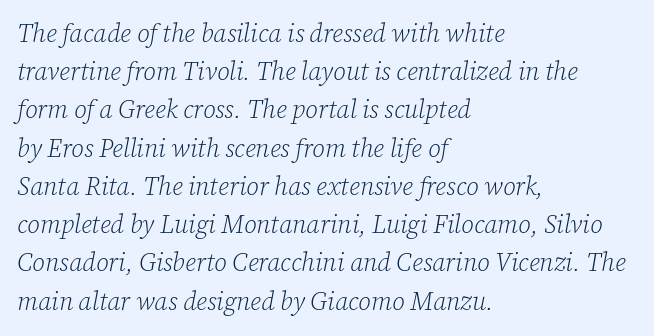
{"italic": "yes", "lean": "right", "slant_degrees": 12, "bold": "no", "underline": "no", "align": "left", "line_spacing": "normal", "line_spacing_ratio": 1.53, "letter_spacing": "normal", "letter_spacing_em": 0.0, "glyph_px": 25}
